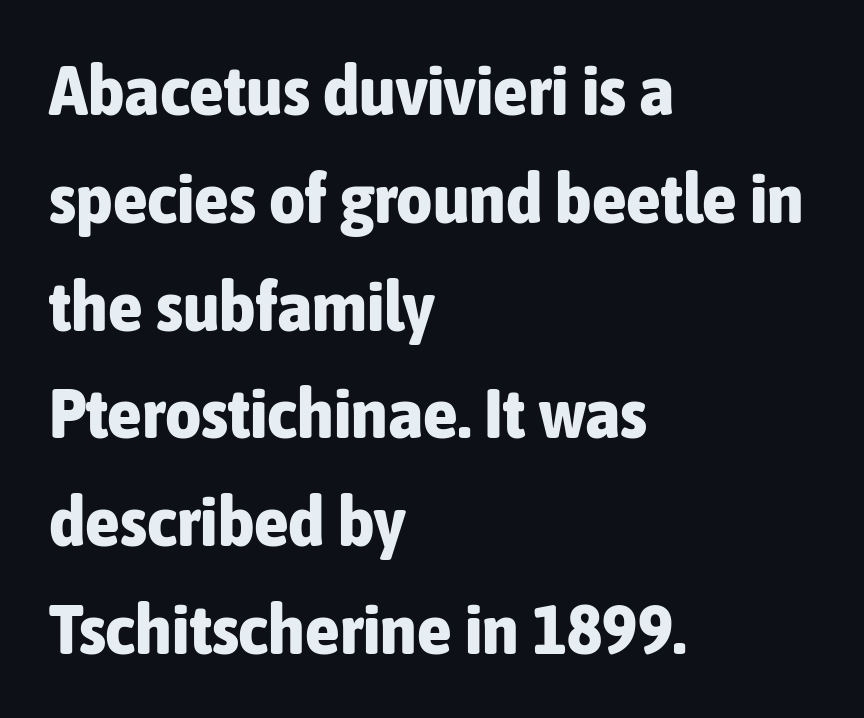
Nobody touched the tracking dial on this one. A normal amount of white space separates one row of letters from the next. The letters advance in unequal steps, a hallmark of proportional type. The passage shown is emphatically bold. Characters remain perfectly vertical along every line.
